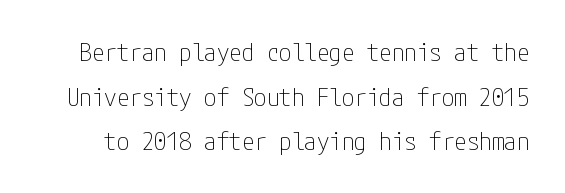
{"italic": "no", "bold": "no", "underline": "no", "line_spacing_ratio": 1.79, "letter_spacing": "normal", "letter_spacing_em": 0.0, "glyph_px": 25}
